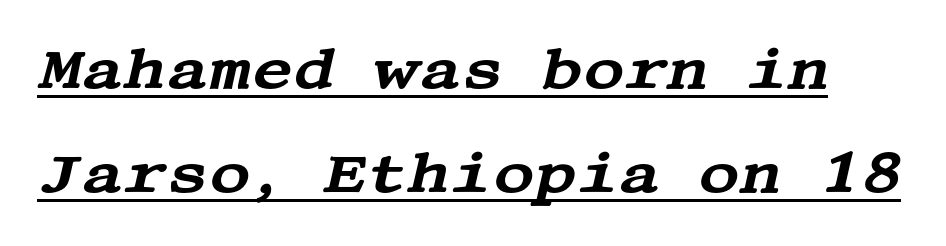
The type family on display is of the serif kind. A baseline rule has been typeset under these characters. Inter-character spacing is left at the font's built-in metrics. The typography opts for an oblique posture over an upright one.
